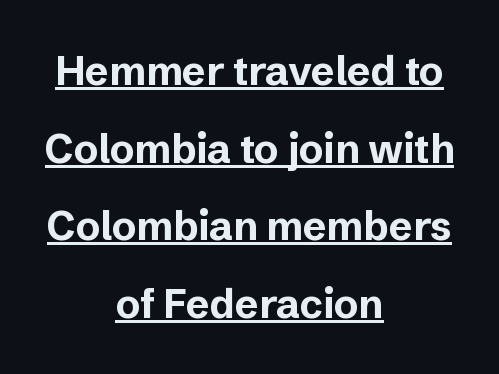
{"serif": "no", "italic": "no", "bold": "yes", "weight": "bold", "width": "normal", "stroke_contrast": "low", "x_height": "medium", "monospaced": "no", "underline": "yes", "align": "center", "line_spacing": "loose", "line_spacing_ratio": 1.94, "letter_spacing": "normal", "letter_spacing_em": 0.0, "glyph_px": 40}
